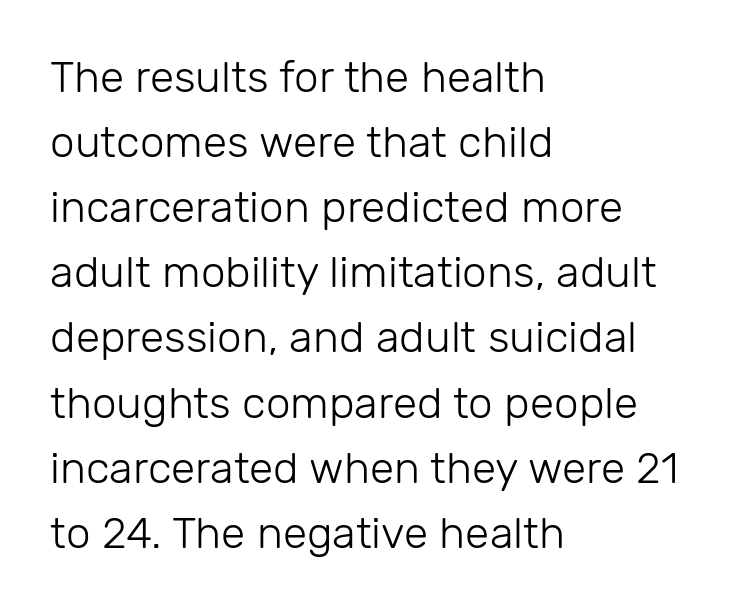
Q: Is the text bold? A: No.
Q: Is the text italic (slanted)? A: No, it is upright.
Q: Is the typeface a serif or a sans-serif typeface? A: Sans-serif.
Q: Is the text underlined? A: No.
Q: How is the paragraph aligned? A: Left-aligned.
Q: Is the spacing between letters normal or unusually wide? A: Normal.
Q: Is the spacing between lines tight, normal or loose? A: Normal.
Q: Width (condensed, normal, or wide)? A: Normal.
Q: Stroke contrast? A: Low.
Q: x-height? A: Medium.
Q: Monospaced? A: No.
